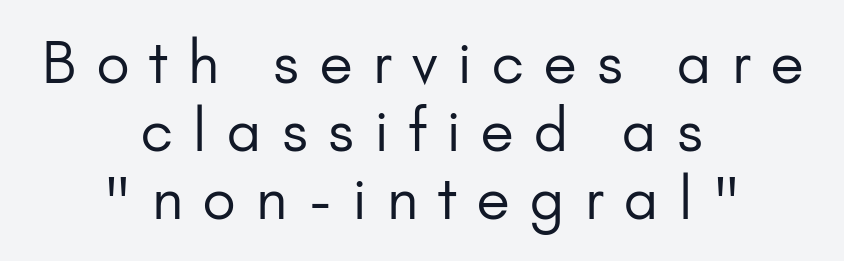
The face looks like a standard text weight, possibly lighter. A typesetter would mark this as roman, not italic. The tracking reads as deliberately expanded to a designer's eye. Varying glyph widths throughout — classic text-font behaviour. Does the type have serifs? No, each stem ends abruptly. The setting favours the middle, as headings and verse often do.
